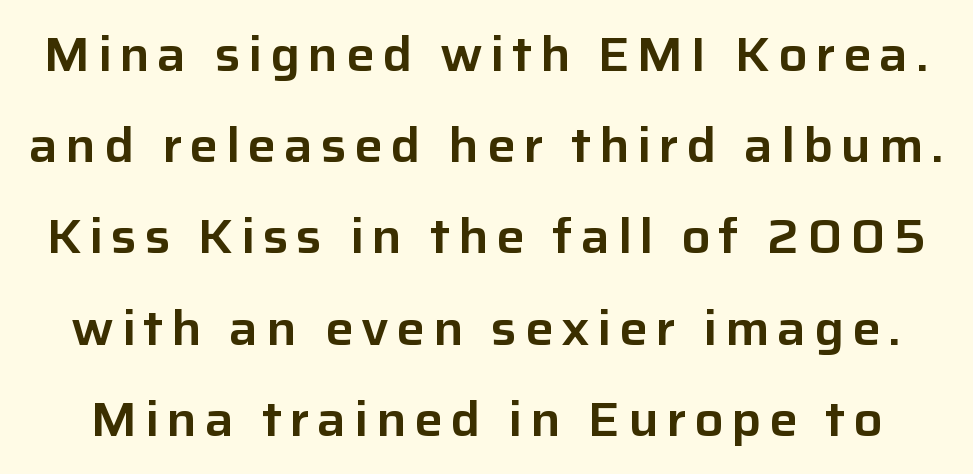
Upright lettering throughout. Proportional: the letters do not fall into vertical columns. Is there much room between lines? Yes — plenty of vertical air separates them. Letters rest on an invisible, unmarked baseline.
